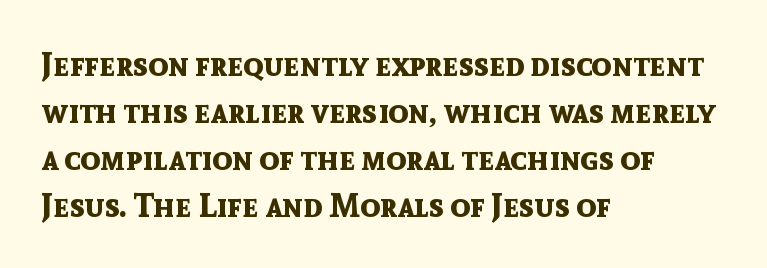
The letterforms sit shoulder to shoulder at normal distance. Think of a printed novel: that variable character pitch is what you see here. Each row of text sits above clean, open space. Is this a sans? Yes — the strokes have no serifs.
